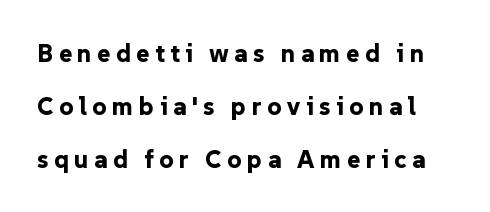
The image shows 25 px bold type, upright; set loose line spacing (2.12x), unusually wide letter spacing (+0.22 em), not underlined.
